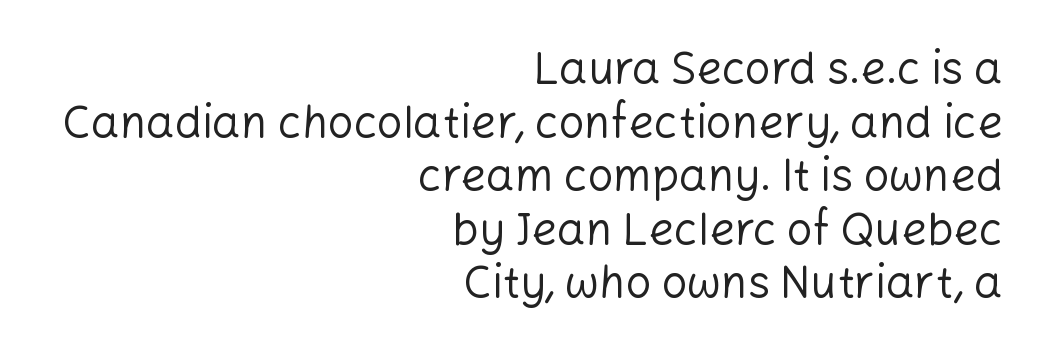
{"serif": "no", "italic": "no", "bold": "no", "weight": "regular", "width": "normal", "stroke_contrast": "low", "x_height": "medium", "monospaced": "no", "underline": "no", "align": "right", "line_spacing_ratio": 1.19, "letter_spacing": "normal", "letter_spacing_em": 0.0, "glyph_px": 45}
